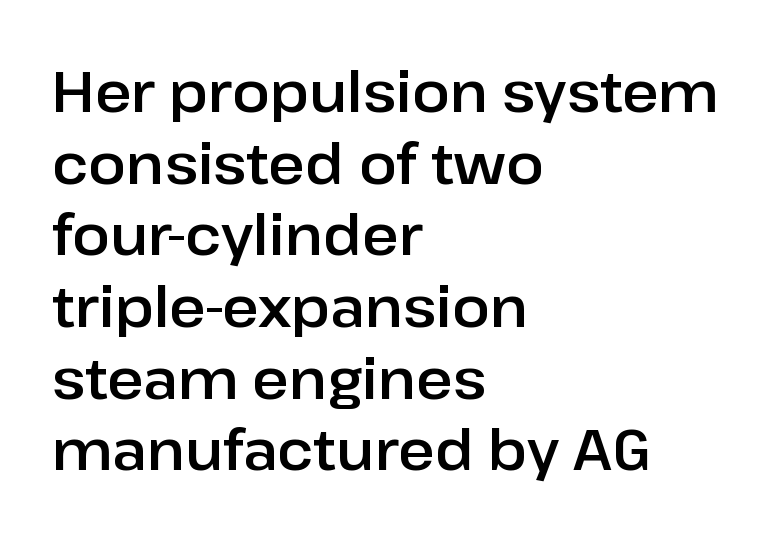
The image shows 56 px sans-serif type, upright; set left-aligned, normal line spacing (1.28x), normal letter spacing, not underlined; low stroke contrast and a medium x-height.
